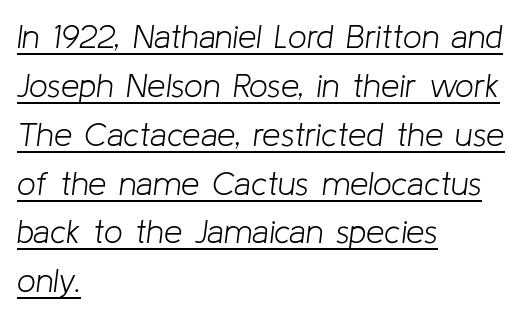
Q: Is the text bold? A: No.
Q: Is the text italic (slanted)? A: Yes, it leans right by about 8 degrees.
Q: Is the text underlined? A: Yes.
Q: How is the paragraph aligned? A: Left-aligned.
Q: Is the spacing between letters normal or unusually wide? A: Normal.
Q: Is the spacing between lines tight, normal or loose? A: Normal.
Q: Width (condensed, normal, or wide)? A: Normal.
Q: Stroke contrast? A: Low.
Q: x-height? A: Medium.
Q: Monospaced? A: No.
